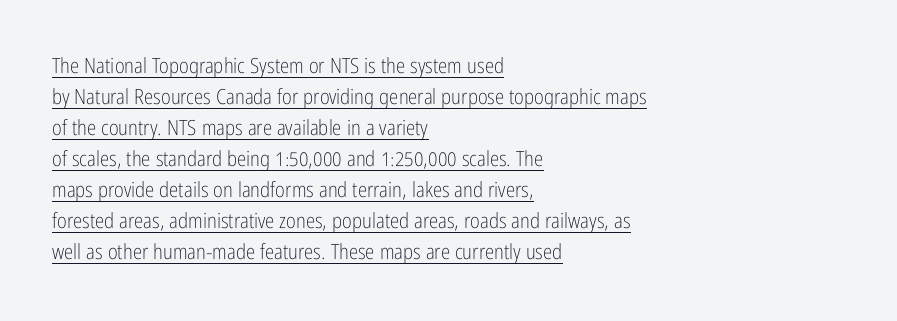
{"italic": "no", "bold": "no", "underline": "yes", "align": "left", "line_spacing": "normal", "line_spacing_ratio": 1.48, "letter_spacing": "normal", "letter_spacing_em": 0.0, "glyph_px": 21}
